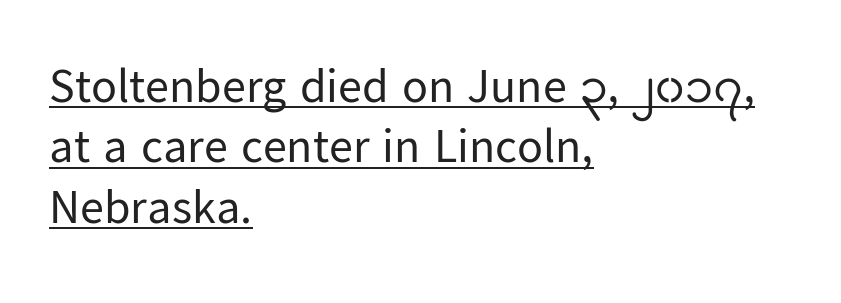
Q: Is the text bold? A: No.
Q: Is the text italic (slanted)? A: No, it is upright.
Q: Is the typeface a serif or a sans-serif typeface? A: Sans-serif.
Q: Is the text underlined? A: Yes.
Q: How is the paragraph aligned? A: Left-aligned.
Q: Is the spacing between letters normal or unusually wide? A: Normal.
Q: Is the spacing between lines tight, normal or loose? A: Normal.
Q: Width (condensed, normal, or wide)? A: Normal.
Q: Stroke contrast? A: Low.
Q: x-height? A: Medium.
Q: Monospaced? A: No.
